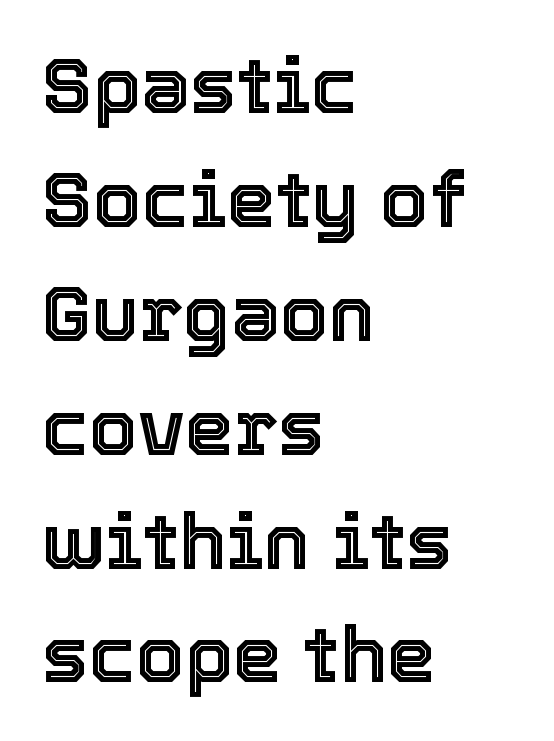
The passage shown stacks its lines at a standard gap. A classic flush-left, rag-right setting is used for this passage. These lines are rendered in a variable-pitch font. Beneath every word, the page is bare. Spacing between characters is what you'd get straight out of the box.
